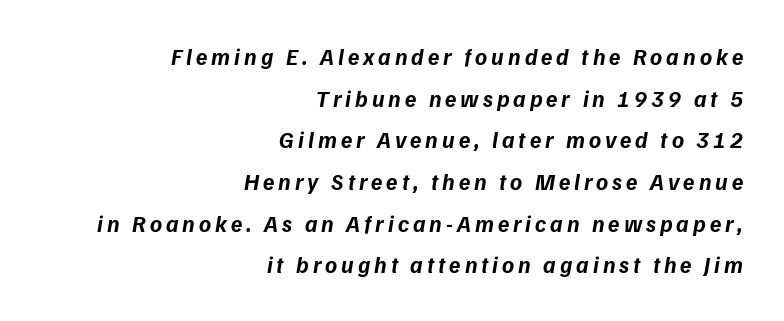
The lines are quadded right. The glyphs are unaccompanied by any horizontal stroke below them. Weight check: bold — yes, fully.
